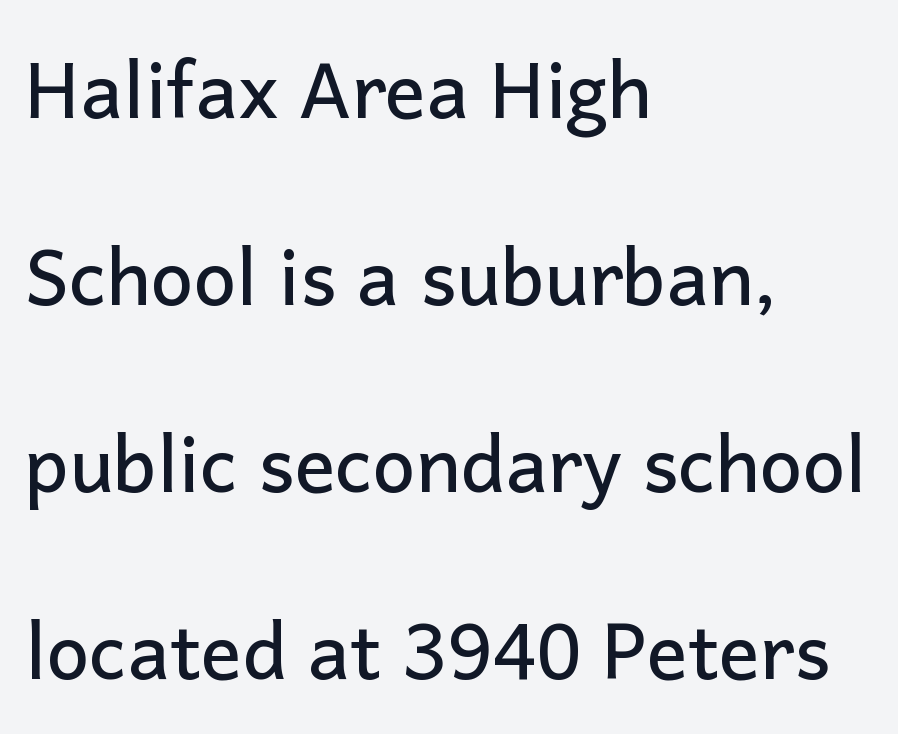
The image shows 76 px sans-serif type, upright; set left-aligned, loose line spacing (2.46x), normal letter spacing, not underlined; low stroke contrast and a medium x-height.
